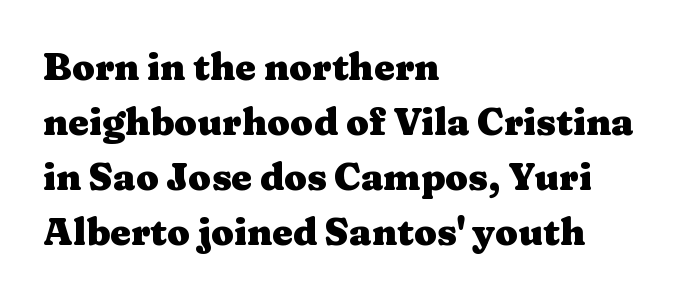
{"serif": "yes", "italic": "no", "bold": "yes", "weight": "heavy", "width": "wide", "stroke_contrast": "medium", "x_height": "medium", "monospaced": "no", "underline": "no", "align": "left", "line_spacing": "normal", "line_spacing_ratio": 1.49, "letter_spacing": "normal", "letter_spacing_em": 0.0, "glyph_px": 37}
